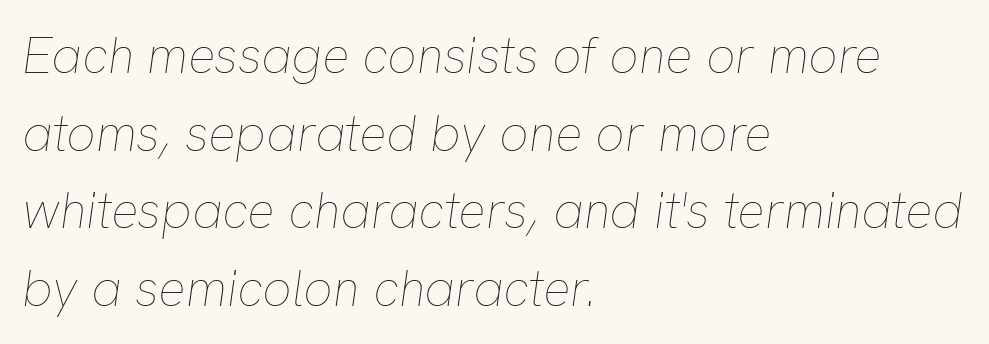
Q: Is the text bold? A: No.
Q: Is the text italic (slanted)? A: Yes, it leans right by about 8 degrees.
Q: Is the text underlined? A: No.
Q: How is the paragraph aligned? A: Left-aligned.
Q: Is the spacing between letters normal or unusually wide? A: Normal.
Q: Is the spacing between lines tight, normal or loose? A: Normal.
Q: Width (condensed, normal, or wide)? A: Normal.
Q: Stroke contrast? A: Low.
Q: x-height? A: Medium.
Q: Monospaced? A: No.
